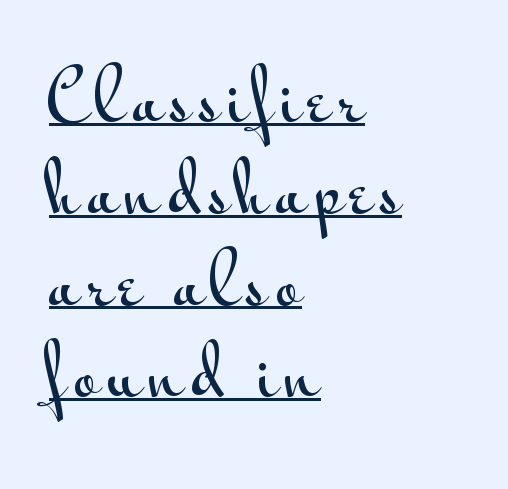
Type style note: lacks serifs. Is there much room between lines? A standard amount, neither cramped nor airy. Think of a printed novel: that variable character pitch is what you see here. The lines in this sample share a left origin and differ only in where they stop. A typographer would call this underscored text.
